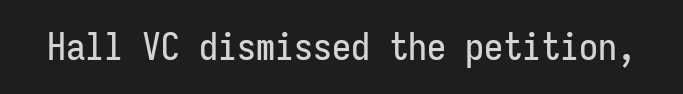
Q: Is the text italic (slanted)? A: No, it is upright.
Q: Is the typeface a serif or a sans-serif typeface? A: Sans-serif.
Q: Is the text underlined? A: No.
Q: Is the spacing between letters normal or unusually wide? A: Normal.
Q: Width (condensed, normal, or wide)? A: Condensed.
Q: Stroke contrast? A: Low.
Q: x-height? A: Medium.
Q: Monospaced? A: Yes.
